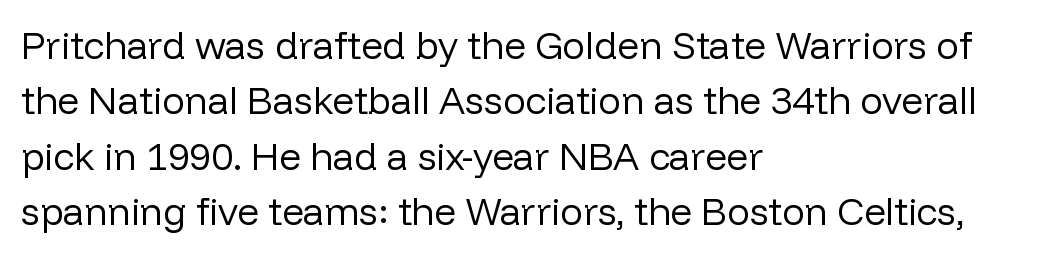
No letter is thick-stroked: the sample isn't bold. Unlike a traditional serif, this face leaves its strokes unadorned. The rendering uses natural spacing where letterforms have individual widths. Underline: absent. Tall strokes in this sample are plumb rather than angled.
